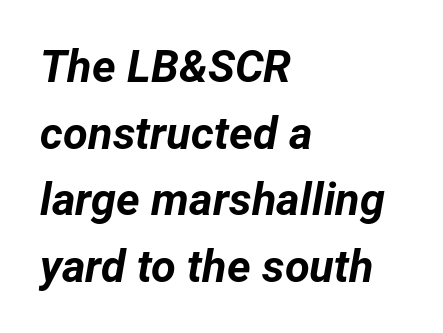
Q: Is the text bold? A: Yes.
Q: Is the text italic (slanted)? A: Yes, it leans right by about 12 degrees.
Q: Is the text underlined? A: No.
Q: How is the paragraph aligned? A: Left-aligned.
Q: Is the spacing between letters normal or unusually wide? A: Normal.
Q: Is the spacing between lines tight, normal or loose? A: Normal.
Q: Width (condensed, normal, or wide)? A: Normal.
Q: Stroke contrast? A: Low.
Q: x-height? A: Medium.
Q: Monospaced? A: No.
